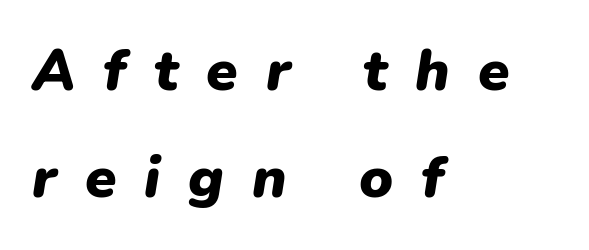
A typesetter would call this proportional, since set widths differ per character. This is oblique type, the kind used for emphasis or titles. The area under the type is left untouched. Every row of glyphs begins at an identical x-position on the left. Is the letter spacing exaggerated? Yes — the characters are pushed far apart. A full-strength bold gives these letters their thick strokes.
